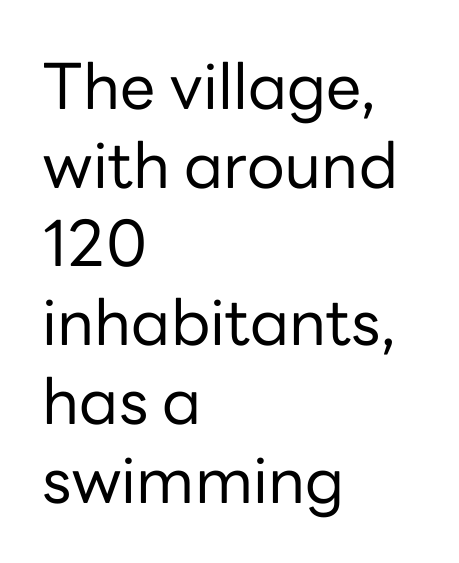
Q: Is the text bold? A: No.
Q: Is the text italic (slanted)? A: No, it is upright.
Q: Is the typeface a serif or a sans-serif typeface? A: Sans-serif.
Q: Is the text underlined? A: No.
Q: How is the paragraph aligned? A: Left-aligned.
Q: Is the spacing between letters normal or unusually wide? A: Normal.
Q: Is the spacing between lines tight, normal or loose? A: Normal.
Q: Width (condensed, normal, or wide)? A: Normal.
Q: Stroke contrast? A: Low.
Q: x-height? A: Medium.
Q: Monospaced? A: No.
